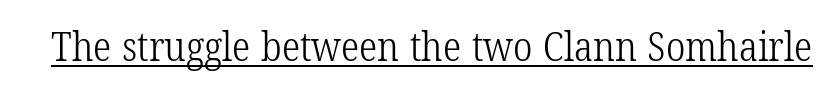
{"serif": "yes", "bold": "no", "weight": "light", "width": "condensed", "stroke_contrast": "low", "x_height": "medium", "monospaced": "no", "underline": "yes", "letter_spacing": "normal", "letter_spacing_em": 0.0, "glyph_px": 41}
